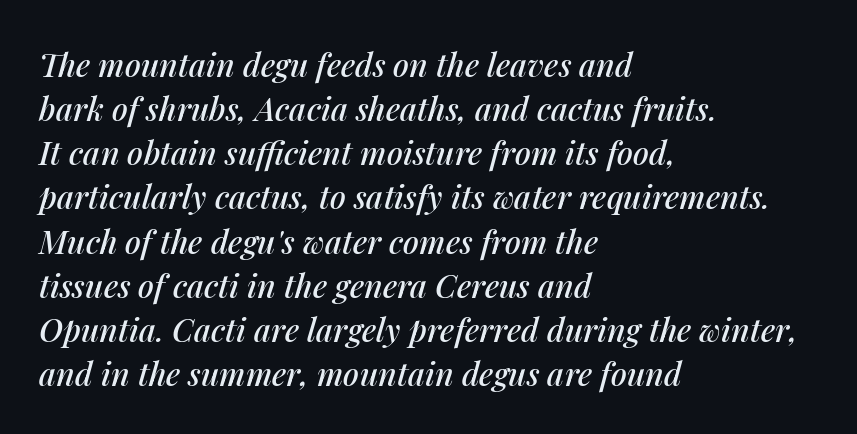
The image shows 32 px text type, italic (leaning right); set left-aligned, normal line spacing (1.38x), normal letter spacing, not underlined; medium stroke contrast and a medium x-height.
